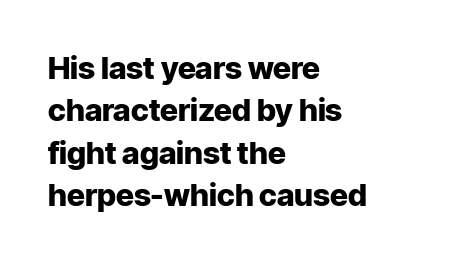
{"serif": "no", "italic": "no", "bold": "yes", "weight": "heavy", "width": "normal", "stroke_contrast": "low", "x_height": "medium", "monospaced": "no", "underline": "no", "align": "left", "line_spacing": "normal", "line_spacing_ratio": 1.37, "letter_spacing": "normal", "letter_spacing_em": 0.0, "glyph_px": 31}
